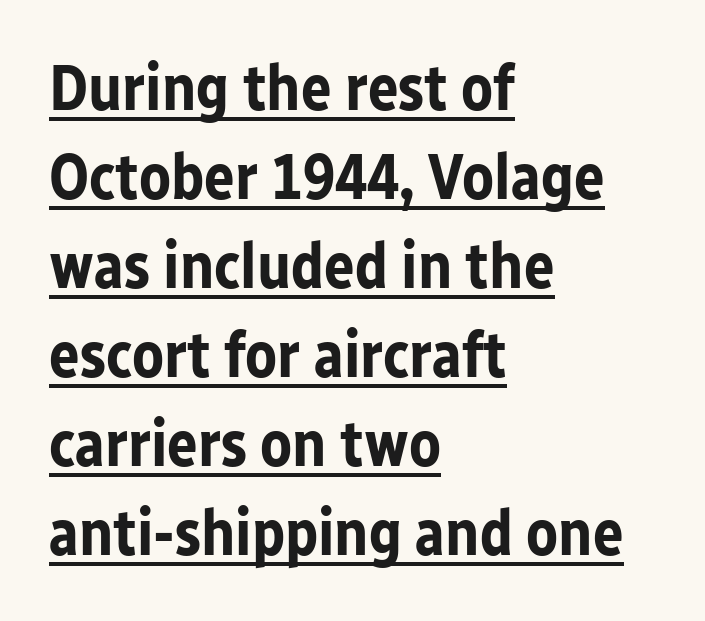
The glyphs have the mass of a bold cut. In CSS terms this would be text-align: left. This rendering features underlined lettering. Do the characters align in a grid? No, the font is proportional. In terms of posture, this sample is upright.
